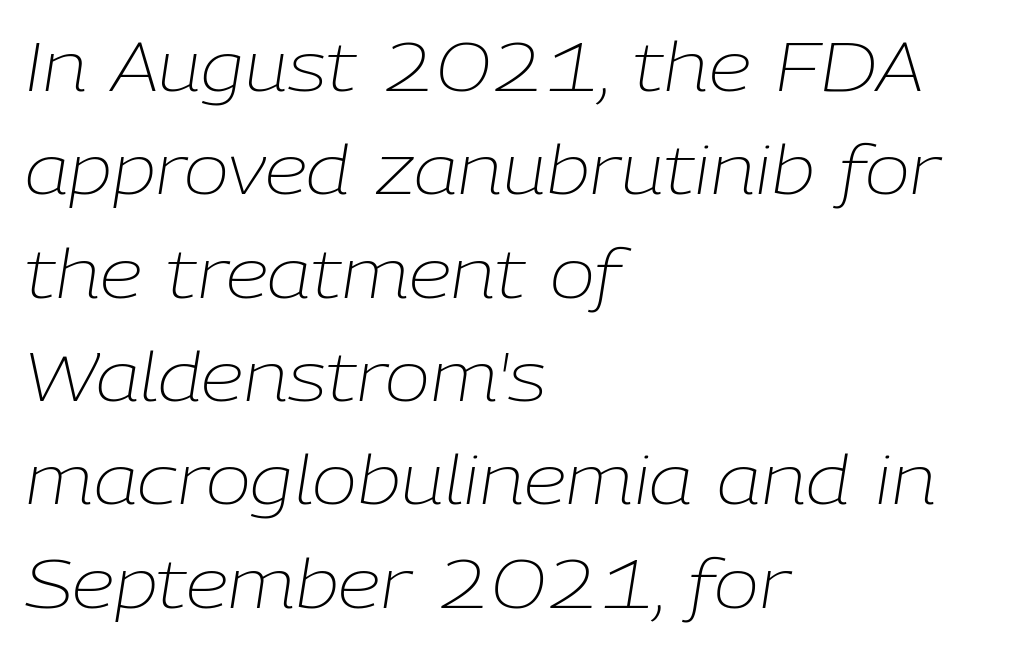
Q: Is the text bold? A: No.
Q: Is the text italic (slanted)? A: Yes, it leans right by about 9 degrees.
Q: Is the text underlined? A: No.
Q: How is the paragraph aligned? A: Left-aligned.
Q: Is the spacing between letters normal or unusually wide? A: Normal.
Q: Is the spacing between lines tight, normal or loose? A: Normal.
Q: Width (condensed, normal, or wide)? A: Normal.
Q: Stroke contrast? A: Low.
Q: x-height? A: Medium.
Q: Monospaced? A: No.
